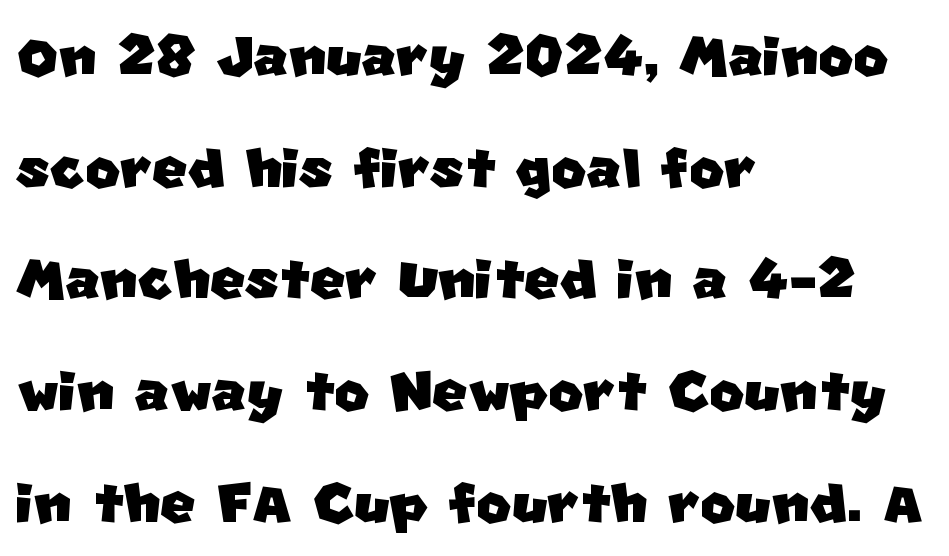
{"serif": "no", "width": "normal", "stroke_contrast": "low", "x_height": "large", "monospaced": "no", "underline": "no", "align": "left", "line_spacing": "normal", "line_spacing_ratio": 1.49, "letter_spacing": "normal", "letter_spacing_em": 0.0, "glyph_px": 75}
